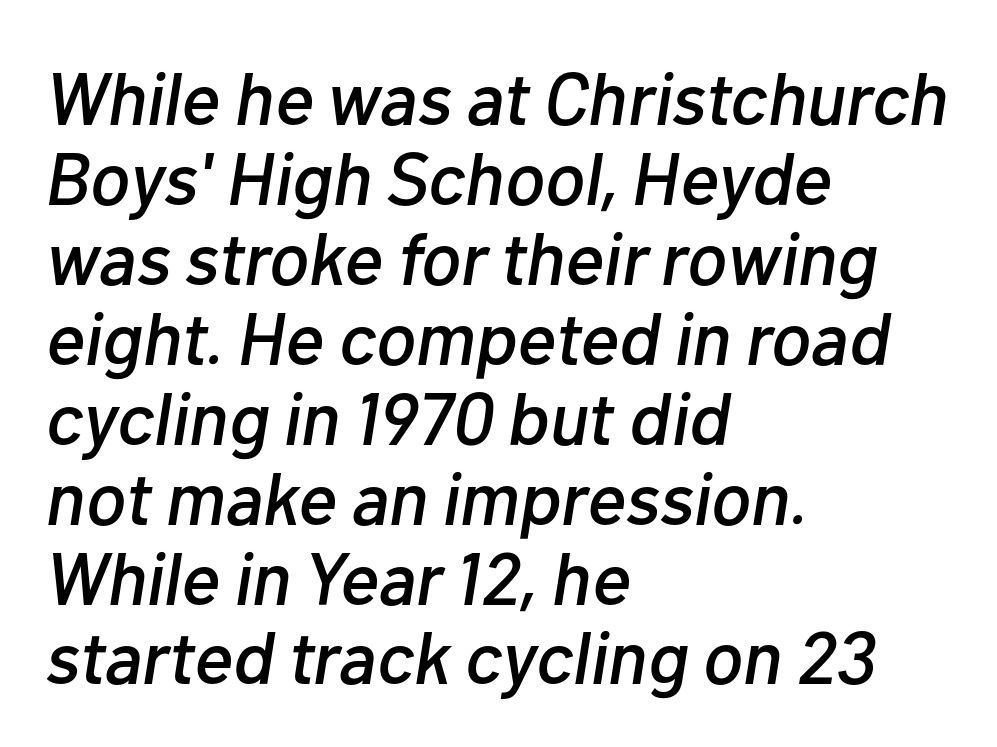
{"italic": "yes", "lean": "right", "slant_degrees": 10, "width": "normal", "stroke_contrast": "low", "x_height": "medium", "monospaced": "no", "underline": "no", "align": "left", "line_spacing": "tight", "line_spacing_ratio": 1.08, "letter_spacing": "normal", "letter_spacing_em": 0.0, "glyph_px": 74}
